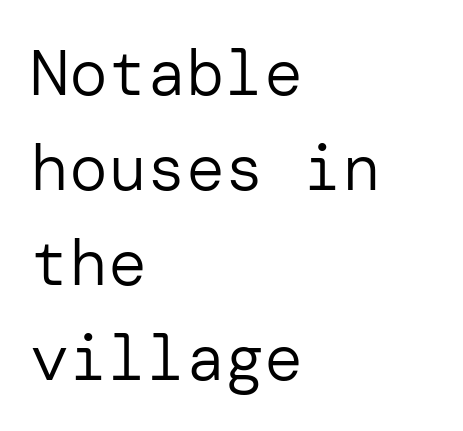
The specimen omits any rule beneath the text block's lines. The letters sit at their default tracking, neither squeezed nor spread. Do the letters lean? They stand straight. The designer left line spacing at the default. Compared with a centered layout, this one pins lines to the left instead. This reads as an unemphasized weight, regular at the heaviest.
